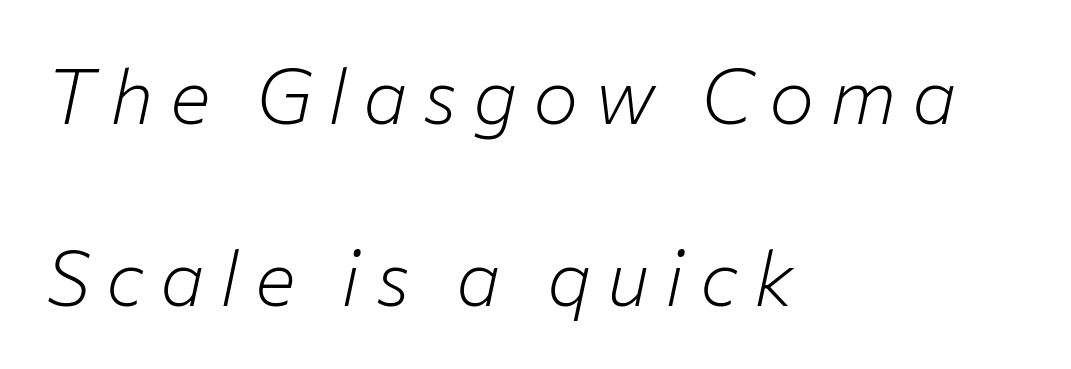
The image shows 76 px light type, italic (leaning right); set left-aligned, loose line spacing (2.4x), unusually wide letter spacing (+0.21 em), not underlined; low stroke contrast and a medium x-height.
